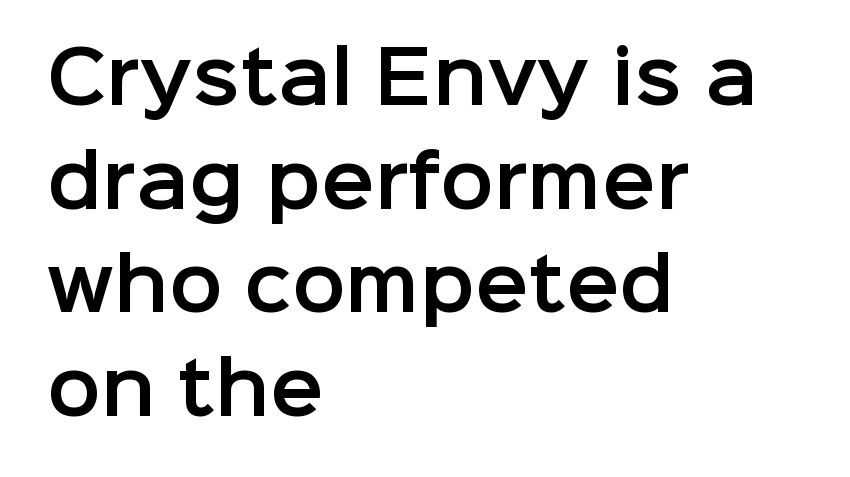
{"serif": "no", "italic": "no", "width": "normal", "stroke_contrast": "low", "x_height": "medium", "monospaced": "no", "underline": "no", "align": "left", "line_spacing": "normal", "line_spacing_ratio": 1.46, "letter_spacing": "normal", "letter_spacing_em": 0.0, "glyph_px": 71}
